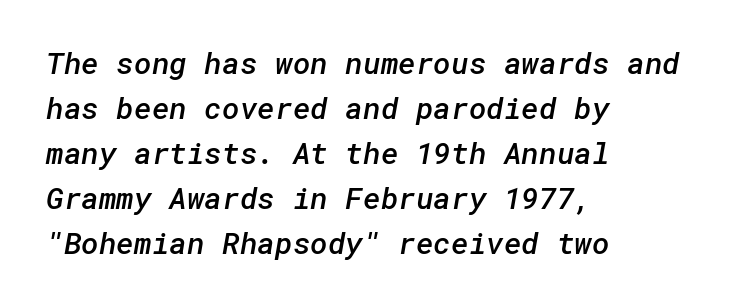
Q: Is the text bold? A: Semi-bold.
Q: Is the typeface a serif or a sans-serif typeface? A: Sans-serif.
Q: Is the text underlined? A: No.
Q: How is the paragraph aligned? A: Left-aligned.
Q: Is the spacing between letters normal or unusually wide? A: Normal.
Q: Is the spacing between lines tight, normal or loose? A: Normal.
Q: Width (condensed, normal, or wide)? A: Normal.
Q: Stroke contrast? A: Low.
Q: x-height? A: Medium.
